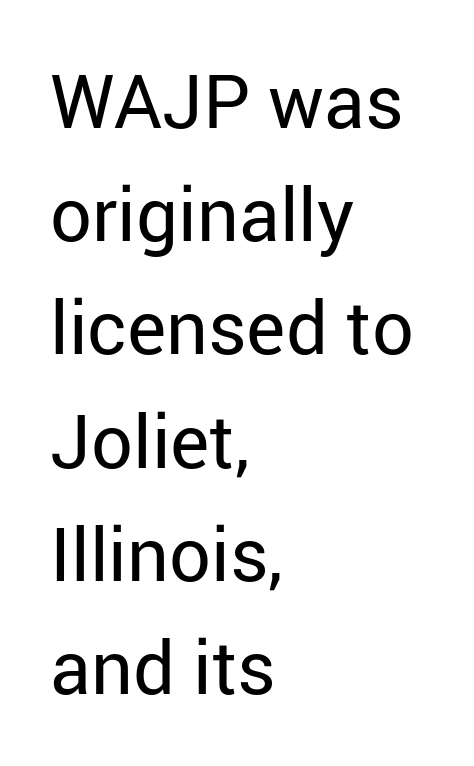
A sans-serif font was chosen for this passage. Line beginnings align vertically; line endings do not. Every stem runs plumb, perpendicular to the baseline. You could not count columns in this text — the font is proportionally spaced.
